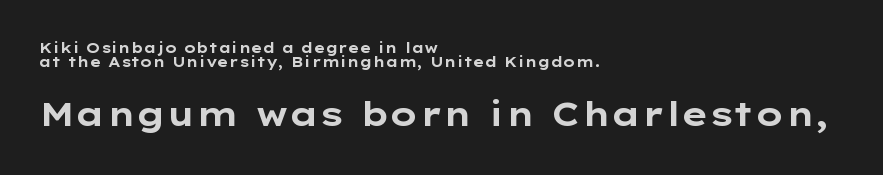
To sum up the face: it is a sans, with no serifs. Standard letterfit; no display-style spreading of the glyphs. A student would notice the bottom passage is typeset larger than what precedes it. Descender tails drop into unmarked territory. Does the lettering tilt? It doesn't — this is upright.
